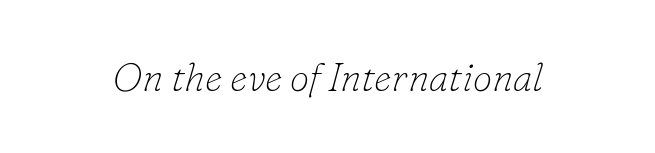
{"serif": "yes", "italic": "yes", "lean": "right", "slant_degrees": 16, "bold": "no", "weight": "thin", "width": "normal", "stroke_contrast": "low", "x_height": "small", "monospaced": "no", "underline": "no", "letter_spacing": "normal", "letter_spacing_em": 0.0, "glyph_px": 39}
